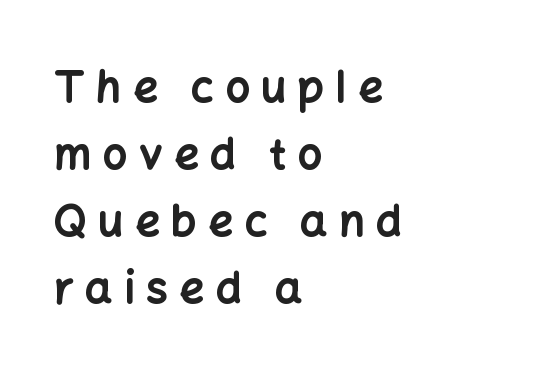
The image shows 43 px bold sans-serif type, upright; set left-aligned, normal line spacing (1.56x), unusually wide letter spacing (+0.27 em), not underlined; low stroke contrast and a medium x-height.
